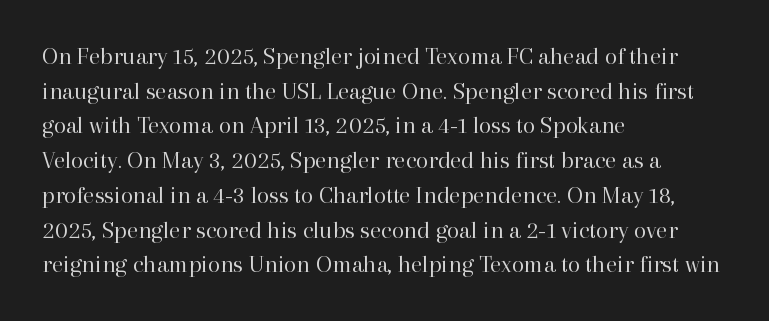
The image shows 25 px text type, upright; set left-aligned, normal line spacing (1.39x), normal letter spacing, not underlined.
